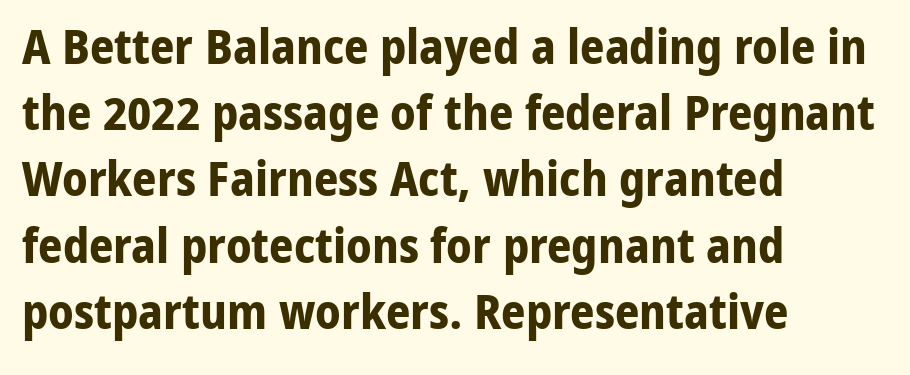
The image shows 48 px bold sans-serif type, upright; set left-aligned, normal line spacing (1.38x), normal letter spacing, not underlined; low stroke contrast and a medium x-height.
